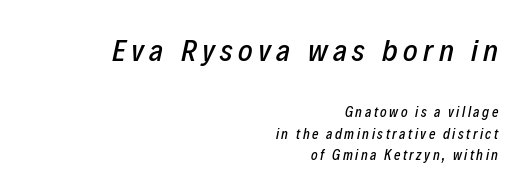
Top chunk: large. Bottom chunk: small. Beneath every word, the page is bare. Spacing verdict: proportional, widths tailored to each character. The setting favours the right margin, as signatures and pull-quotes sometimes do.
